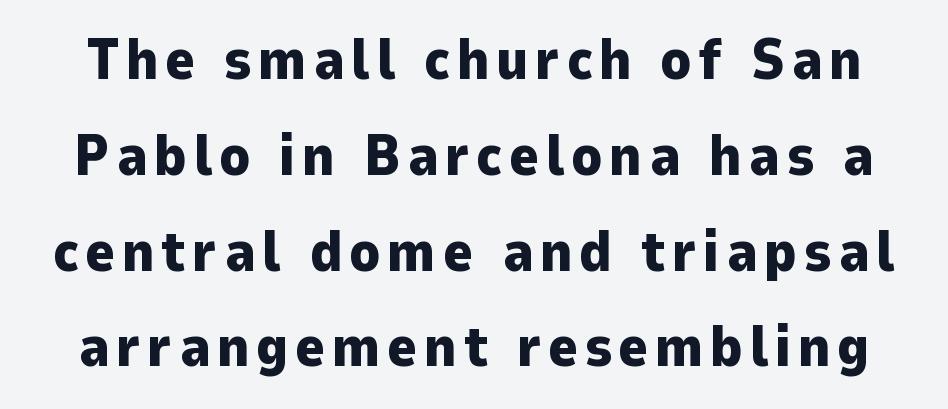
{"serif": "no", "italic": "no", "bold": "yes", "weight": "heavy", "width": "normal", "stroke_contrast": "low", "x_height": "medium", "monospaced": "no", "underline": "no", "line_spacing": "normal", "line_spacing_ratio": 1.68, "glyph_px": 57}
